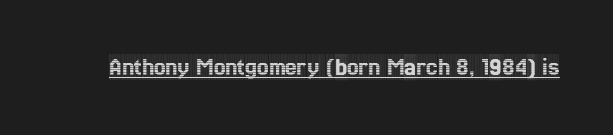
Q: Is the text italic (slanted)? A: No, it is upright.
Q: Is the text underlined? A: Yes.
Q: Is the spacing between letters normal or unusually wide? A: Normal.
